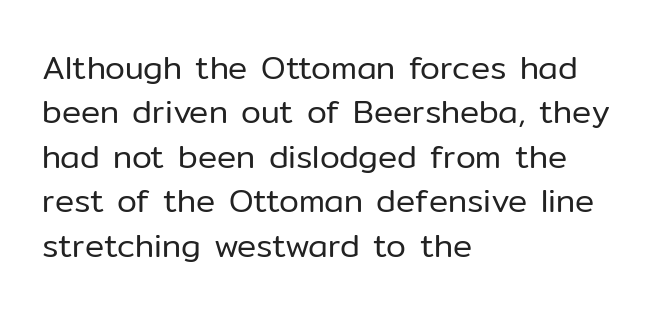
Line starts are locked; line ends wander. How are the letters spaced? Ordinarily, with no added tracking. On a weight scale, this lands at 450 or below. Upright lettering throughout. Are there feet on the stems? There aren't — it's a sans.
